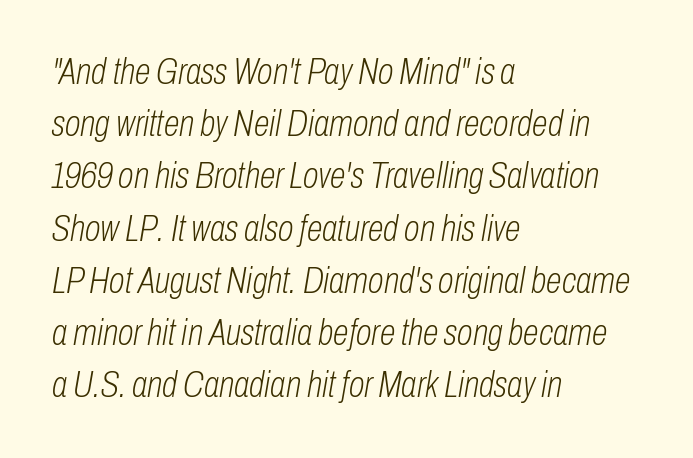
The image shows 36 px light, condensed type, italic (leaning right); set left-aligned, normal line spacing (1.45x), normal letter spacing, not underlined; low stroke contrast and a medium x-height.
